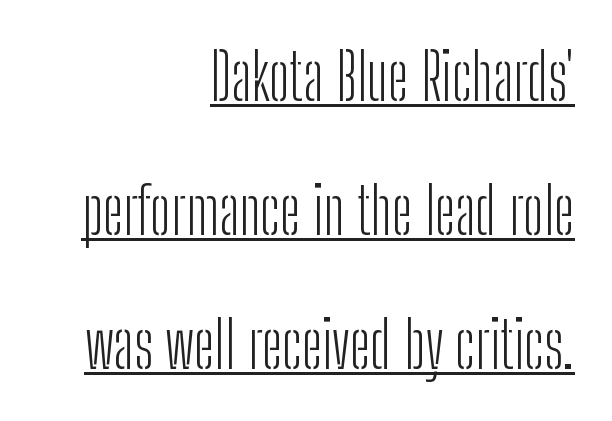
{"serif": "no", "italic": "no", "bold": "no", "weight": "light", "width": "condensed", "stroke_contrast": "low", "x_height": "medium", "monospaced": "no", "underline": "yes", "align": "right", "line_spacing": "loose", "line_spacing_ratio": 2.09, "letter_spacing": "normal", "letter_spacing_em": 0.0, "glyph_px": 64}
